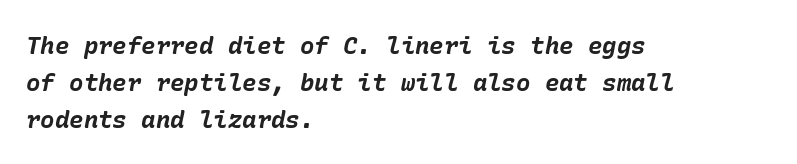
{"italic": "yes", "lean": "right", "slant_degrees": 10, "bold": "yes", "underline": "no", "align": "left", "line_spacing": "normal", "line_spacing_ratio": 1.54, "letter_spacing": "normal", "letter_spacing_em": 0.0, "glyph_px": 24}
